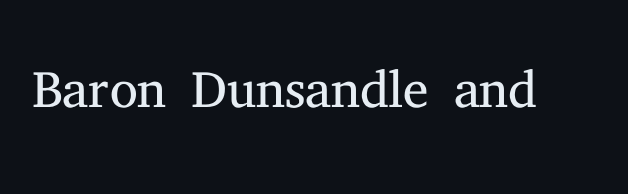
How are the letters spaced? Ordinarily, with no added tracking. Character widths vary here, with narrow letters taking less room than wide ones. A typesetter would label this face a serif. A clean baseline with only descenders dipping below it.
